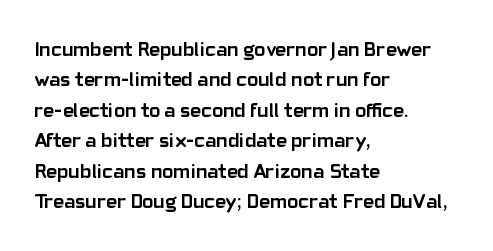
Q: Is the text bold? A: Yes.
Q: Is the text italic (slanted)? A: No, it is upright.
Q: Is the text underlined? A: No.
Q: How is the paragraph aligned? A: Left-aligned.
Q: Is the spacing between letters normal or unusually wide? A: Normal.
Q: Is the spacing between lines tight, normal or loose? A: Normal.
